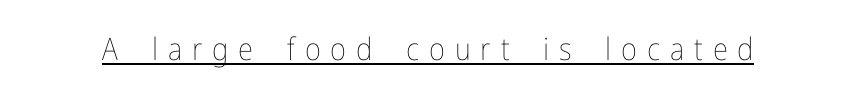
{"italic": "no", "bold": "no", "weight": "thin", "width": "condensed", "stroke_contrast": "low", "x_height": "medium", "monospaced": "no", "underline": "yes", "letter_spacing": "wide", "letter_spacing_em": 0.32, "glyph_px": 31}
